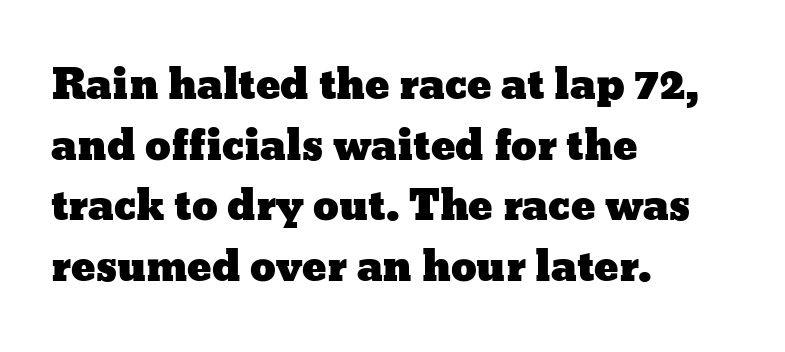
Q: Is the text italic (slanted)? A: No, it is upright.
Q: Is the text underlined? A: No.
Q: How is the paragraph aligned? A: Left-aligned.
Q: Is the spacing between letters normal or unusually wide? A: Normal.
Q: Is the spacing between lines tight, normal or loose? A: Normal.
Q: Width (condensed, normal, or wide)? A: Wide.
Q: Stroke contrast? A: Low.
Q: x-height? A: Medium.
Q: Monospaced? A: No.
